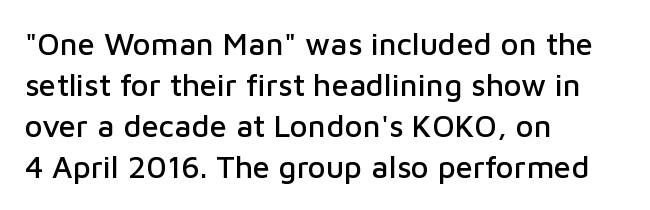
{"serif": "no", "italic": "no", "width": "normal", "stroke_contrast": "low", "x_height": "medium", "monospaced": "no", "underline": "no", "align": "left", "line_spacing": "normal", "line_spacing_ratio": 1.32, "letter_spacing": "normal", "letter_spacing_em": 0.0, "glyph_px": 31}
